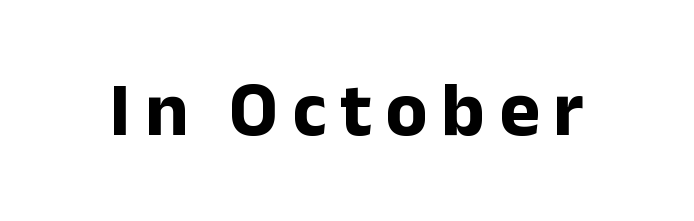
Q: Is the text bold? A: Yes.
Q: Is the text italic (slanted)? A: No, it is upright.
Q: Is the typeface a serif or a sans-serif typeface? A: Sans-serif.
Q: Is the text underlined? A: No.
Q: Width (condensed, normal, or wide)? A: Normal.
Q: Stroke contrast? A: Low.
Q: x-height? A: Medium.
Q: Monospaced? A: No.
